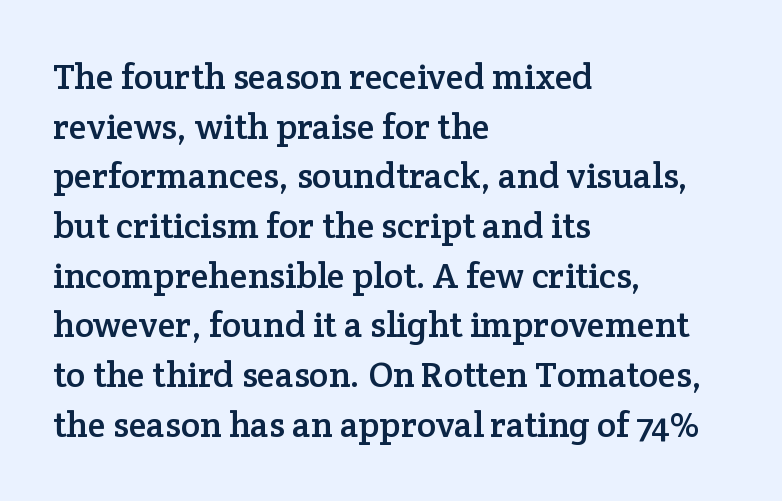
The image shows 36 px serif type, upright; set left-aligned, normal line spacing (1.38x), normal letter spacing, not underlined; low stroke contrast and a medium x-height.
